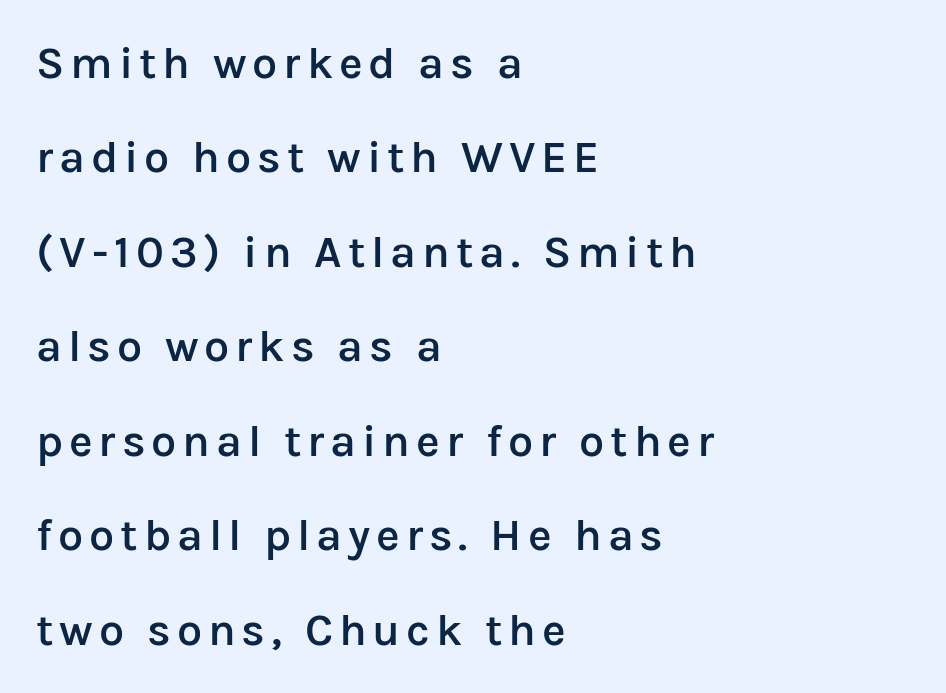
Q: Is the text bold? A: Semi-bold.
Q: Is the text italic (slanted)? A: No, it is upright.
Q: Is the typeface a serif or a sans-serif typeface? A: Sans-serif.
Q: Is the text underlined? A: No.
Q: How is the paragraph aligned? A: Left-aligned.
Q: Is the spacing between lines tight, normal or loose? A: Loose.
Q: Width (condensed, normal, or wide)? A: Normal.
Q: Stroke contrast? A: Low.
Q: x-height? A: Medium.
Q: Monospaced? A: No.
